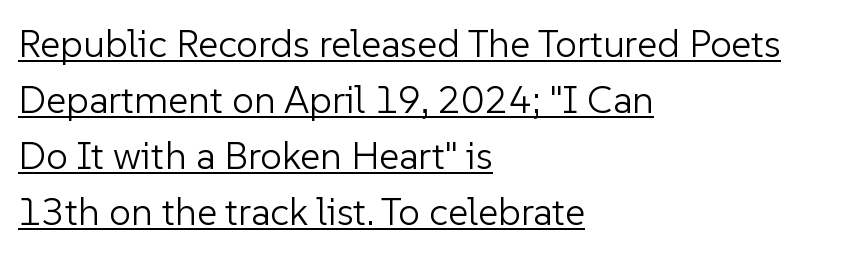
The image shows 39 px light sans-serif type, upright; set left-aligned, normal line spacing (1.44x), normal letter spacing, underlined; low stroke contrast and a medium x-height.
